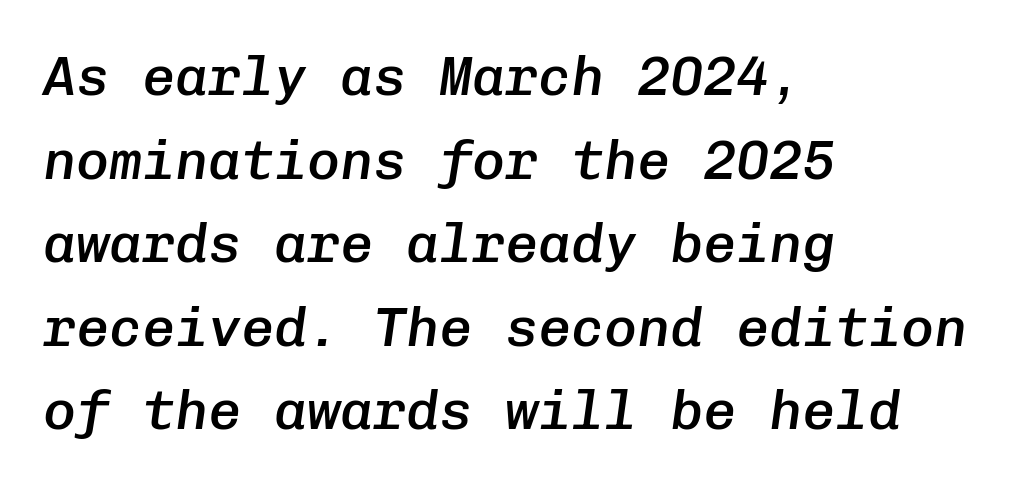
{"italic": "yes", "lean": "right", "slant_degrees": 8, "bold": "semi", "weight": "semibold", "width": "normal", "stroke_contrast": "low", "x_height": "medium", "monospaced": "yes", "underline": "no", "align": "left", "line_spacing": "normal", "line_spacing_ratio": 1.52, "letter_spacing": "normal", "letter_spacing_em": 0.0, "glyph_px": 55}
